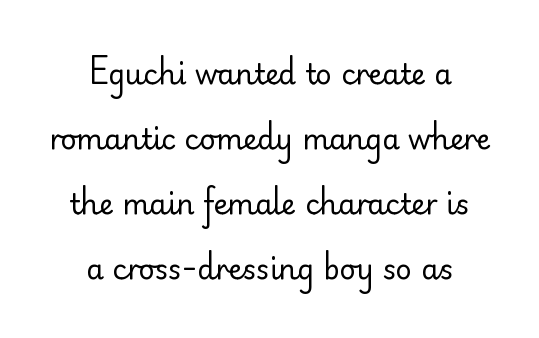
{"serif": "no", "italic": "no", "bold": "no", "weight": "regular", "width": "normal", "stroke_contrast": "low", "x_height": "small", "monospaced": "no", "underline": "no", "align": "center", "line_spacing": "loose", "line_spacing_ratio": 2.32, "letter_spacing": "normal", "letter_spacing_em": 0.0, "glyph_px": 28}
